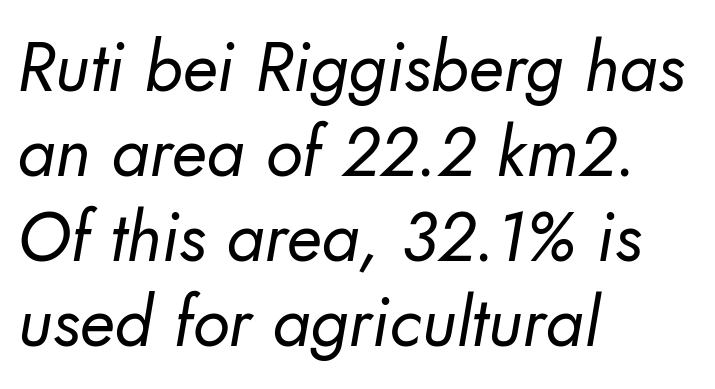
The face used here is proportionally spaced, like ordinary book or web type. If you drew a ruler down the left edge, every line would touch it. Check the space under the baseline: it is left empty. The characters are drawn with everyday or finer stroke widths.
